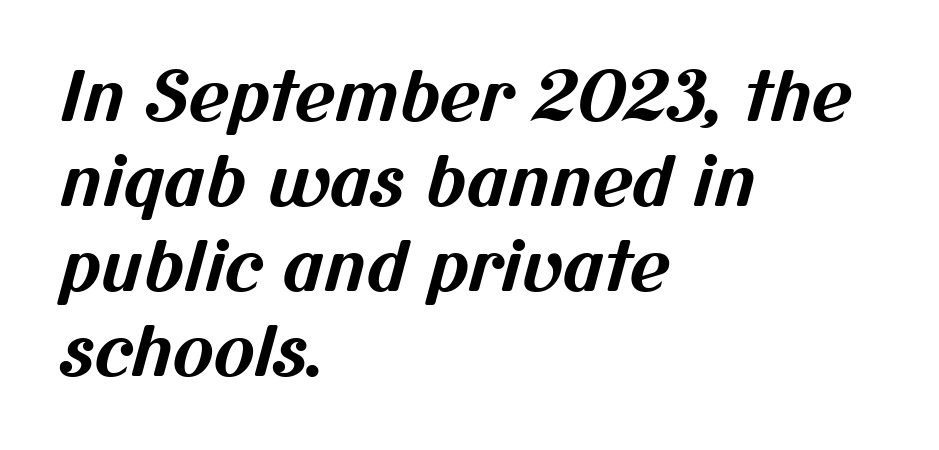
Q: Is the text bold? A: Yes.
Q: Is the typeface a serif or a sans-serif typeface? A: Sans-serif.
Q: Is the text underlined? A: No.
Q: How is the paragraph aligned? A: Left-aligned.
Q: Is the spacing between letters normal or unusually wide? A: Normal.
Q: Width (condensed, normal, or wide)? A: Normal.
Q: Stroke contrast? A: Medium.
Q: x-height? A: Medium.
Q: Monospaced? A: No.
